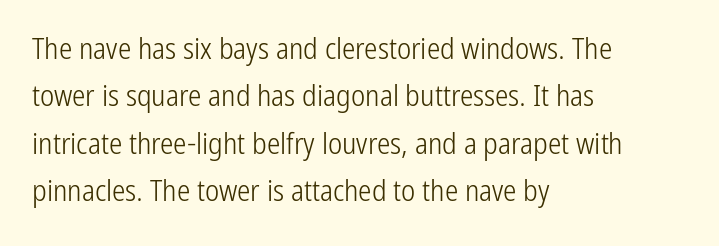
{"serif": "no", "italic": "no", "bold": "no", "weight": "light", "width": "condensed", "stroke_contrast": "low", "x_height": "medium", "monospaced": "no", "underline": "no", "align": "left", "line_spacing": "normal", "line_spacing_ratio": 1.58, "letter_spacing": "normal", "letter_spacing_em": 0.0, "glyph_px": 30}
